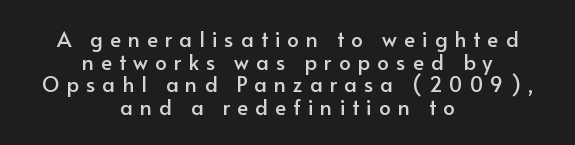
Italic: no, the glyphs are upright roman. A student would call this center alignment; a typographer would say set centered. There is plenty of visible air inserted between adjacent glyphs. Is there much room between lines? No — they nearly touch. Each row of text sits above clean, open space.
